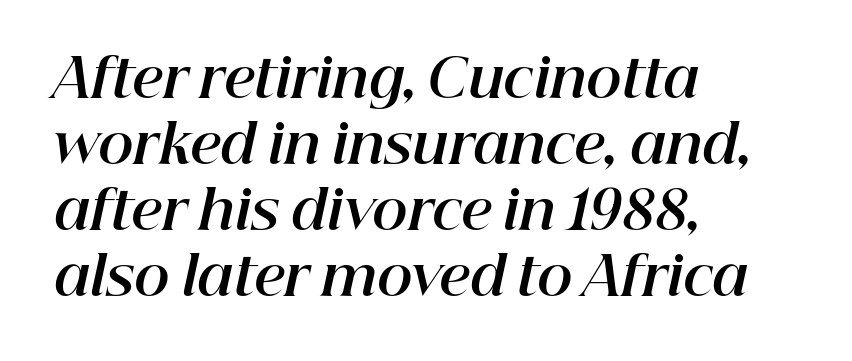
Q: Is the text bold? A: Yes.
Q: Is the text italic (slanted)? A: Yes, it leans right by about 12 degrees.
Q: Is the text underlined? A: No.
Q: How is the paragraph aligned? A: Left-aligned.
Q: Is the spacing between letters normal or unusually wide? A: Normal.
Q: Width (condensed, normal, or wide)? A: Normal.
Q: Stroke contrast? A: High.
Q: x-height? A: Medium.
Q: Monospaced? A: No.
